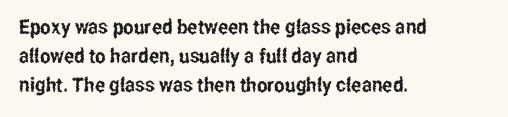
Q: Is the text italic (slanted)? A: No, it is upright.
Q: Is the text underlined? A: No.
Q: How is the paragraph aligned? A: Left-aligned.
Q: Is the spacing between letters normal or unusually wide? A: Normal.
Q: Is the spacing between lines tight, normal or loose? A: Normal.
